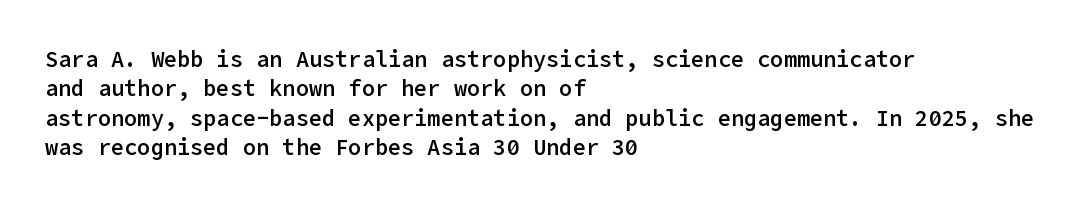
Q: Is the text bold? A: Semi-bold.
Q: Is the text italic (slanted)? A: No, it is upright.
Q: Is the text underlined? A: No.
Q: How is the paragraph aligned? A: Left-aligned.
Q: Is the spacing between letters normal or unusually wide? A: Normal.
Q: Is the spacing between lines tight, normal or loose? A: Normal.
